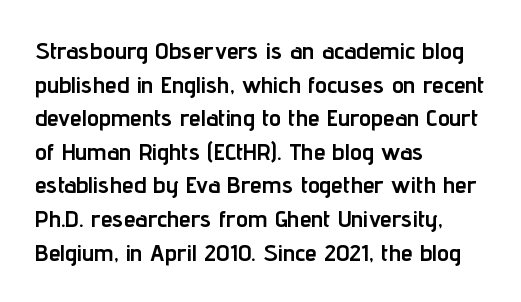
Any mark beneath the type? The region is blank. Regular leading. The face used here is rendered with its standard letterfit. These words are printed bold, with thick strokes throughout. Italic? Not at all — the glyphs are vertical. Left-aligned paragraph, ragged on the right.
